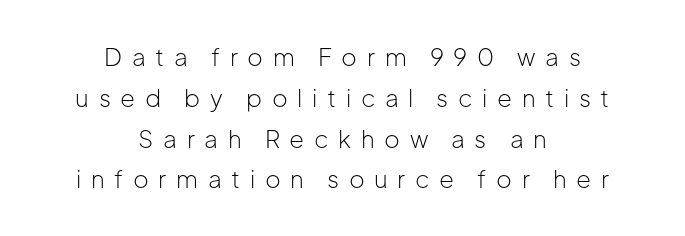
Visually the block forms a symmetrical silhouette, jagged on both flanks. The passage shown has open, widely tracked lettering throughout. The strokes are not fattened; the text isn't bold. Every character sits straight up, as roman type does. Quick note: underline off. Students, observe: this is what conventionally led text looks like.
